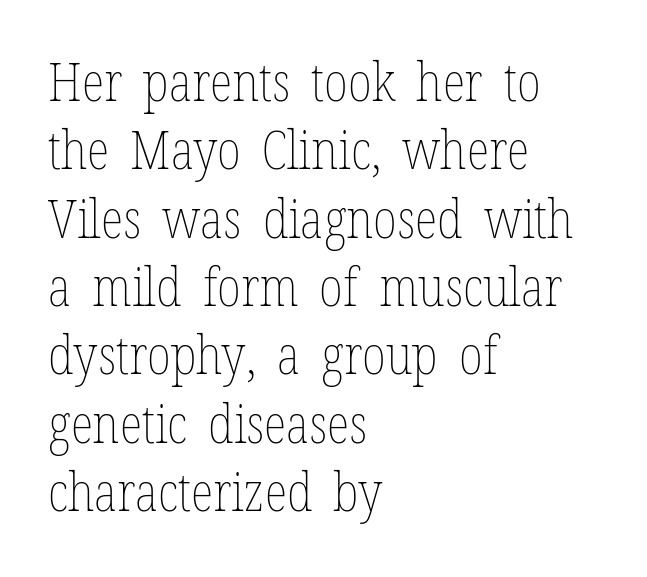
{"italic": "no", "bold": "no", "weight": "thin", "width": "condensed", "stroke_contrast": "low", "x_height": "medium", "monospaced": "no", "underline": "no", "align": "left", "line_spacing": "normal", "line_spacing_ratio": 1.29, "letter_spacing": "normal", "letter_spacing_em": 0.0, "glyph_px": 53}
